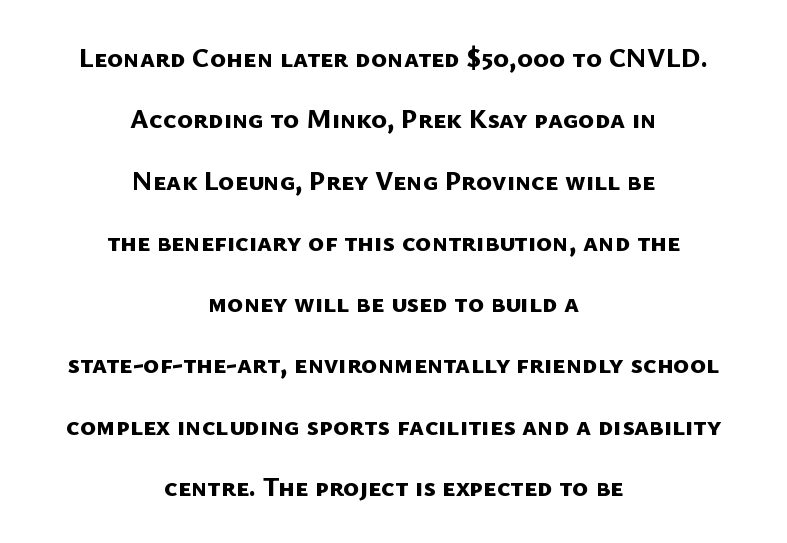
{"bold": "yes", "underline": "no", "align": "center", "line_spacing": "loose", "line_spacing_ratio": 2.27, "letter_spacing": "normal", "letter_spacing_em": 0.0, "glyph_px": 27}
